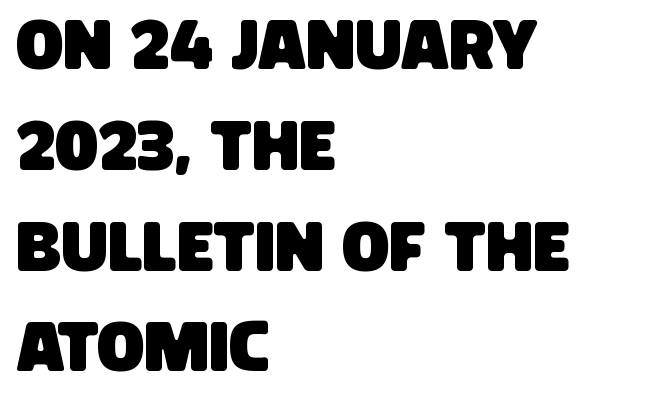
The image shows 70 px condensed sans-serif type; set left-aligned, normal line spacing (1.44x), normal letter spacing, not underlined; low stroke contrast and a large x-height.
